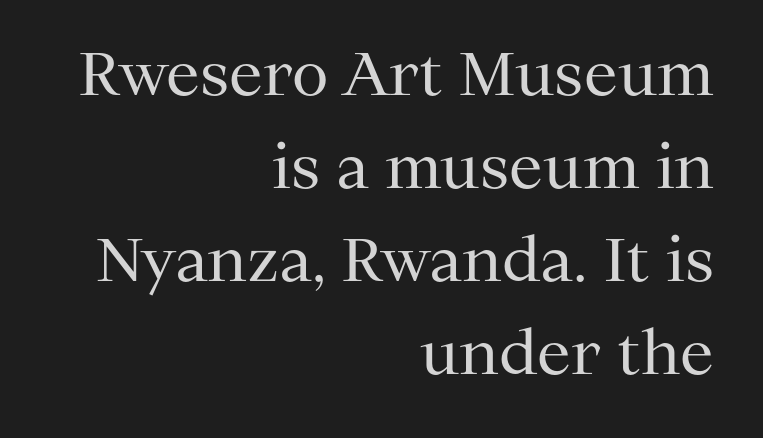
The image shows 60 px regular-weight serif type, upright; set right-aligned, normal line spacing (1.55x), normal letter spacing, not underlined; medium stroke contrast and a medium x-height.
